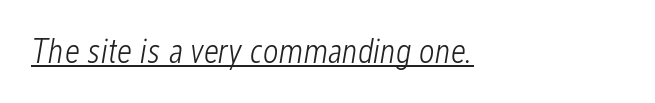
Character widths vary here, with narrow letters taking less room than wide ones. Posture: slanted. The typesetter has applied underlining to the passage shown. The line texture is even and compact thanks to regular tracking. These lines stack with their left ends in a neat column.
